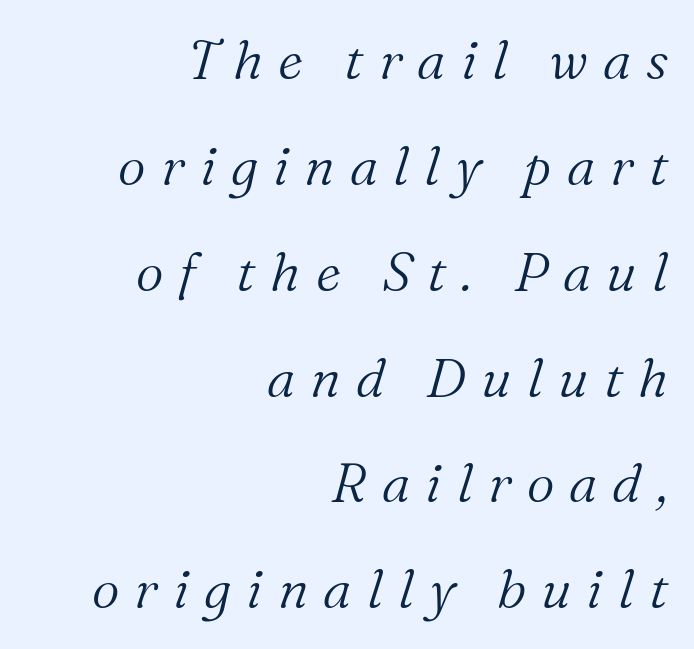
Q: Is the text bold? A: No.
Q: Is the text italic (slanted)? A: Yes, it leans right by about 16 degrees.
Q: Is the typeface a serif or a sans-serif typeface? A: Serif.
Q: Is the text underlined? A: No.
Q: How is the paragraph aligned? A: Right-aligned.
Q: Is the spacing between letters normal or unusually wide? A: Unusually wide.
Q: Is the spacing between lines tight, normal or loose? A: Loose.
Q: Width (condensed, normal, or wide)? A: Normal.
Q: Stroke contrast? A: Medium.
Q: x-height? A: Medium.
Q: Monospaced? A: No.
